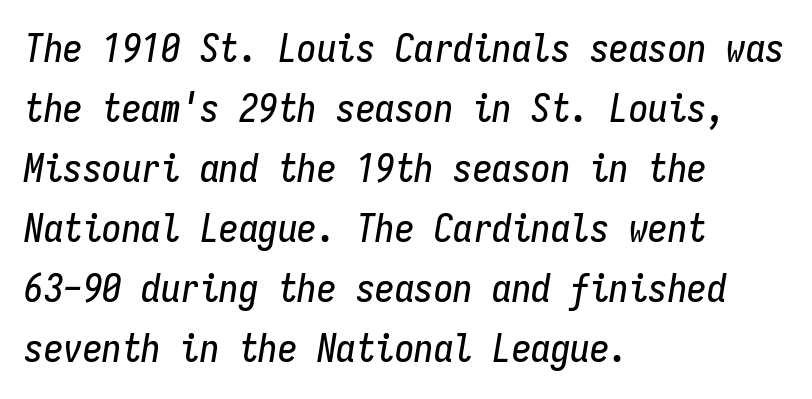
A normal amount of white space separates one row of letters from the next. Italic? Definitely — the glyphs are oblique. Inter-character spacing is left at the font's built-in metrics. The face used here is monospaced, like something from a code editor. Unmarked baselines from the first word to the last. Does the copy run flush right? No — it runs flush left.
